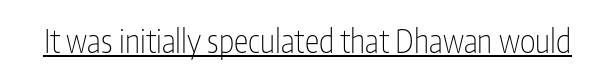
The passage shown is underscored from start to finish. Standard letterfit; no display-style spreading of the glyphs. Characters remain perfectly vertical along every line. The face used here is a sans, in the tradition of grotesques and geometrics.
